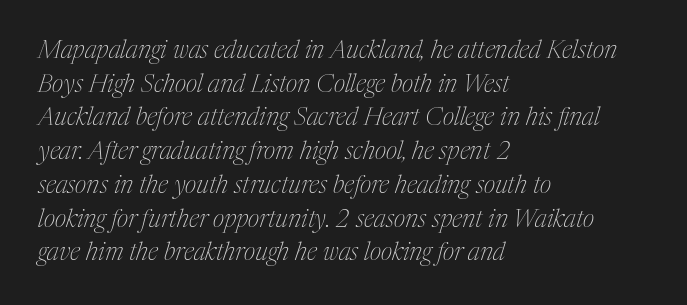
The letters sit at their default tracking, neither squeezed nor spread. Would a proofreader flag this as italicized? Yes. The rag falls on the right side of this text block. Descenders hang freely into open space. A quiet, ordinary-to-light weight characterises the typeface.
